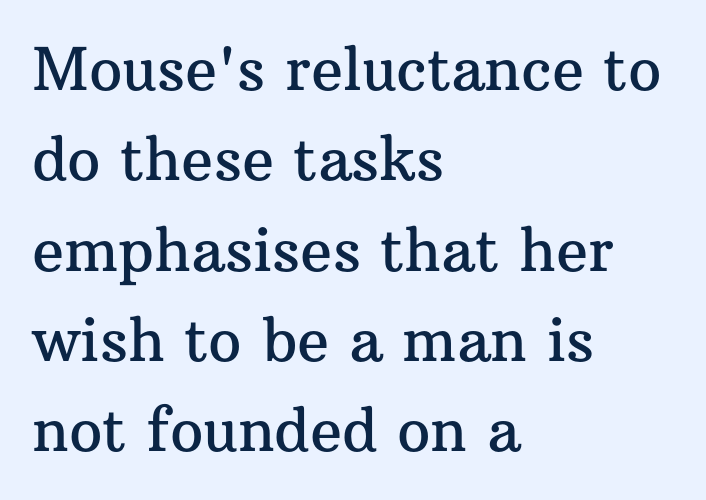
The image shows 59 px serif type, upright; set left-aligned, normal line spacing (1.53x), normal letter spacing, not underlined; medium stroke contrast and a medium x-height.
